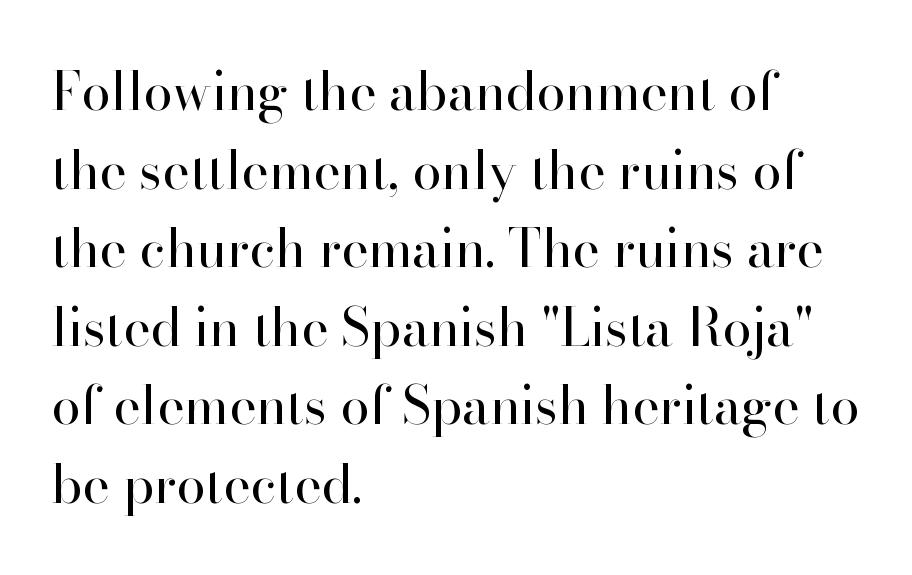
The image shows 52 px regular-weight serif type, upright; set left-aligned, normal line spacing (1.51x), normal letter spacing, not underlined; high stroke contrast and a small x-height.
